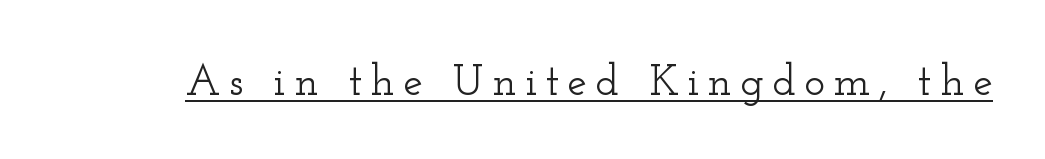
The image shows 44 px wide serif type, upright; set underlined; low stroke contrast and a small x-height.
